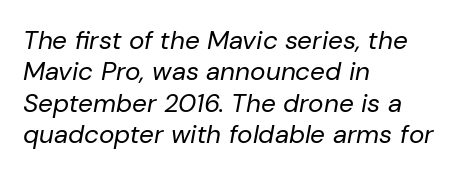
{"italic": "yes", "lean": "right", "slant_degrees": 10, "bold": "no", "underline": "no", "align": "left", "line_spacing_ratio": 1.21, "letter_spacing": "normal", "letter_spacing_em": 0.0, "glyph_px": 26}
